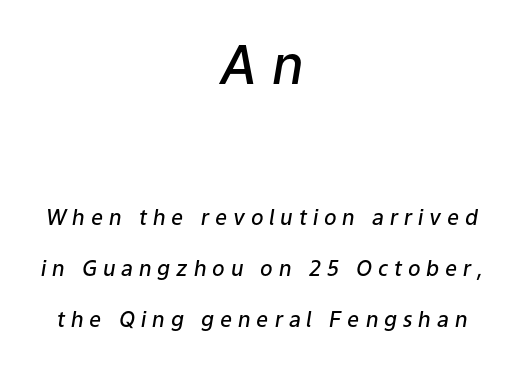
{"italic": "yes", "lean": "right", "slant_degrees": 9, "bold": "semi", "weight": "semibold", "width": "normal", "stroke_contrast": "low", "x_height": "medium", "monospaced": "no", "underline": "no", "align": "center", "line_spacing": "loose", "line_spacing_ratio": 2.44, "letter_spacing": "wide", "letter_spacing_em": 0.28, "larger_block": "first", "size_ratio": 2.52, "glyph_px": 53}
